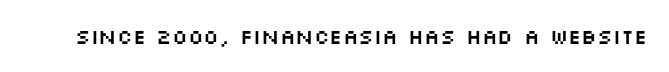
Q: Is the text italic (slanted)? A: No, it is upright.
Q: Is the text underlined? A: No.
Q: Is the spacing between letters normal or unusually wide? A: Normal.
